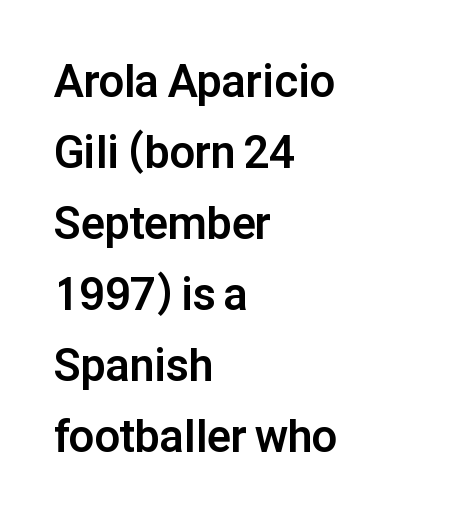
The image shows 45 px bold sans-serif type, upright; set left-aligned, normal line spacing (1.58x), normal letter spacing, not underlined; low stroke contrast and a medium x-height.
